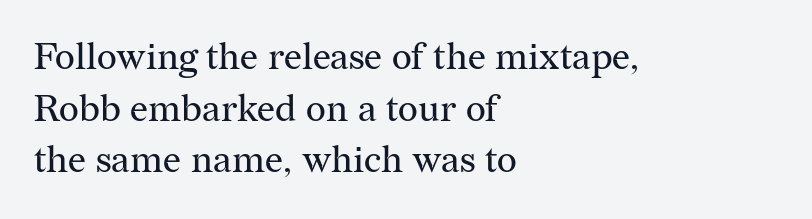
{"serif": "yes", "italic": "no", "bold": "no", "weight": "regular", "width": "normal", "stroke_contrast": "medium", "x_height": "medium", "monospaced": "no", "underline": "no", "align": "left", "line_spacing": "normal", "line_spacing_ratio": 1.36, "letter_spacing": "normal", "letter_spacing_em": 0.0, "glyph_px": 38}
